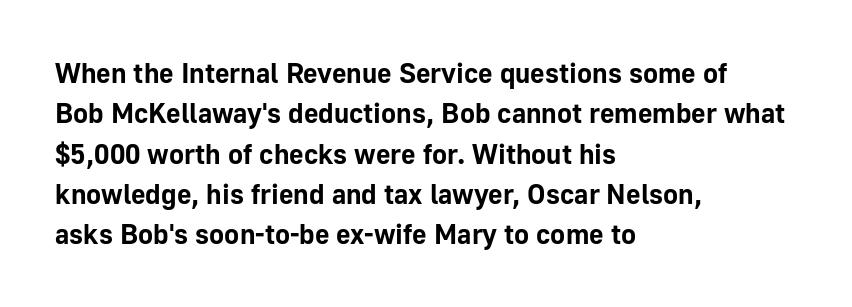
{"serif": "no", "italic": "no", "bold": "yes", "weight": "bold", "width": "normal", "stroke_contrast": "low", "x_height": "medium", "monospaced": "no", "underline": "no", "align": "left", "line_spacing": "normal", "line_spacing_ratio": 1.44, "letter_spacing": "normal", "letter_spacing_em": 0.0, "glyph_px": 28}
